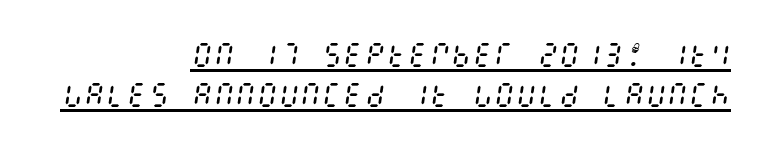
{"italic": "yes", "lean": "right", "slant_degrees": 8, "bold": "no", "underline": "yes", "align": "right", "line_spacing": "normal", "line_spacing_ratio": 1.48, "letter_spacing": "normal", "letter_spacing_em": 0.0, "glyph_px": 27}
